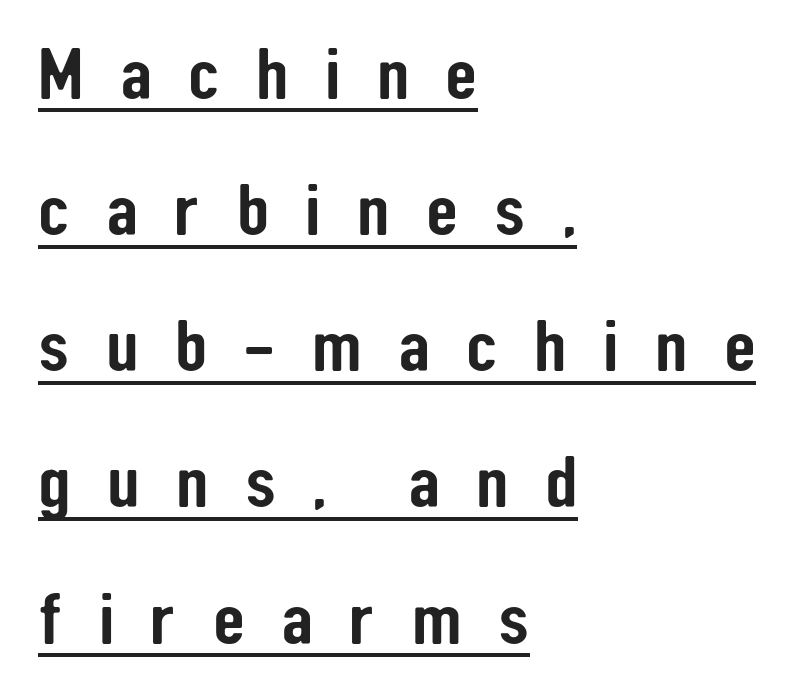
Compared with undecorated copy, this sample adds a rule below the words. Letter spacing: wide. The passage shown is typeset with a sans-serif family. All the whitespace from short lines collects on the right. Posture: straight, roman, zero tilt. Varying glyph widths throughout — classic text-font behaviour.
